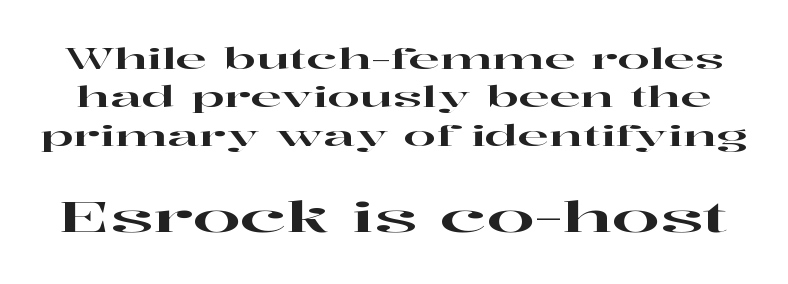
Q: Is the text italic (slanted)? A: No, it is upright.
Q: Is the typeface a serif or a sans-serif typeface? A: Serif.
Q: Is the text underlined? A: No.
Q: Is the spacing between letters normal or unusually wide? A: Normal.
Q: Is the spacing between lines tight, normal or loose? A: Normal.
Q: Which block of text is set in a larger size, the first (top) or the second (bottom)? A: The second (bottom) one.
Q: Width (condensed, normal, or wide)? A: Wide.
Q: Stroke contrast? A: High.
Q: x-height? A: Medium.
Q: Monospaced? A: No.
